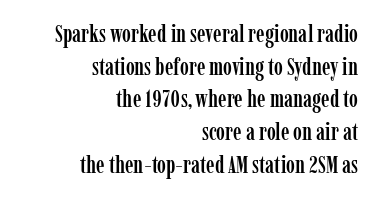
The image shows 24 px text type, upright; set right-aligned, normal line spacing (1.36x), normal letter spacing, not underlined.
